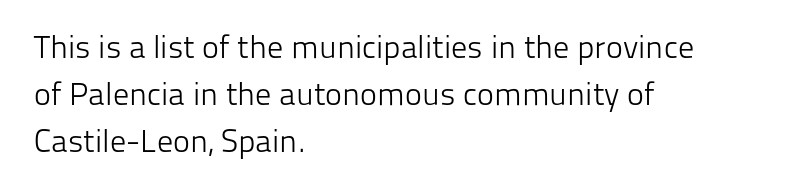
Vertical strokes here are truly vertical. Students, note that the glyphs here touch the page at normal intervals. The rendering uses natural spacing where letterforms have individual widths. Quick note: underline off. Letterform terminals end flat and unadorned throughout the passage.
